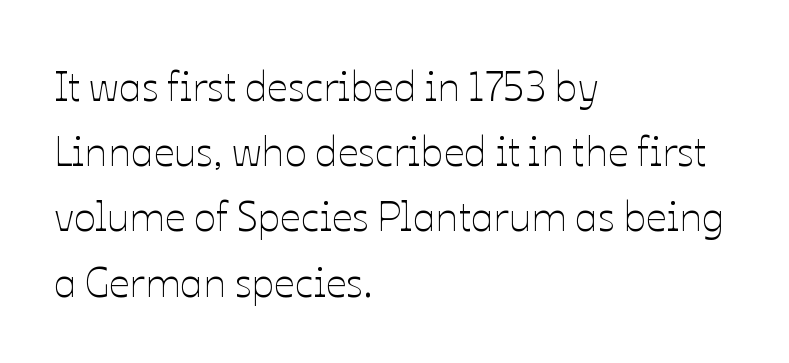
{"italic": "no", "bold": "no", "weight": "thin", "width": "normal", "stroke_contrast": "low", "x_height": "medium", "monospaced": "no", "underline": "no", "align": "left", "line_spacing": "normal", "line_spacing_ratio": 1.59, "letter_spacing": "normal", "letter_spacing_em": 0.0, "glyph_px": 41}
